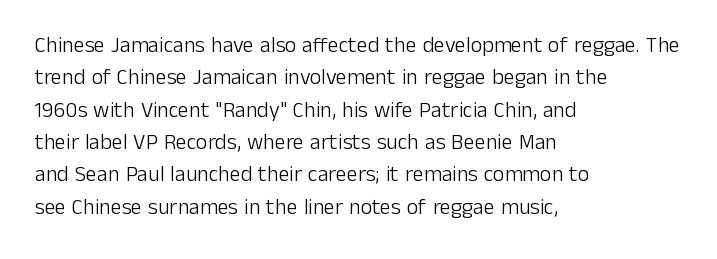
Does extra space separate the letters? No, they use regular spacing. Compared with a typical body face, this is equally light or lighter still. Casual observation: everything's shoved over to the left. This sample keeps an unexceptional amount of space between lines.
